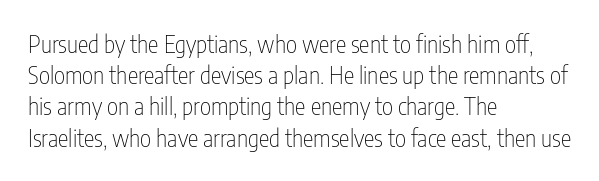
Q: Is the text bold? A: No.
Q: Is the text italic (slanted)? A: No, it is upright.
Q: Is the text underlined? A: No.
Q: How is the paragraph aligned? A: Left-aligned.
Q: Is the spacing between letters normal or unusually wide? A: Normal.
Q: Is the spacing between lines tight, normal or loose? A: Normal.
